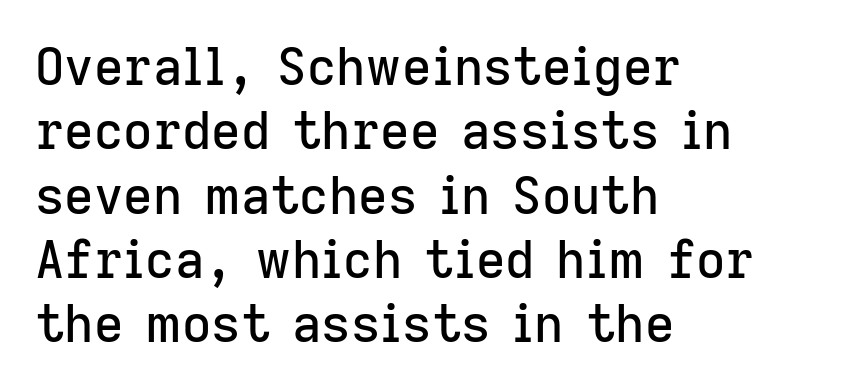
The image shows 51 px sans-serif type, upright; set left-aligned, normal line spacing (1.26x), normal letter spacing, not underlined; low stroke contrast and a medium x-height.
